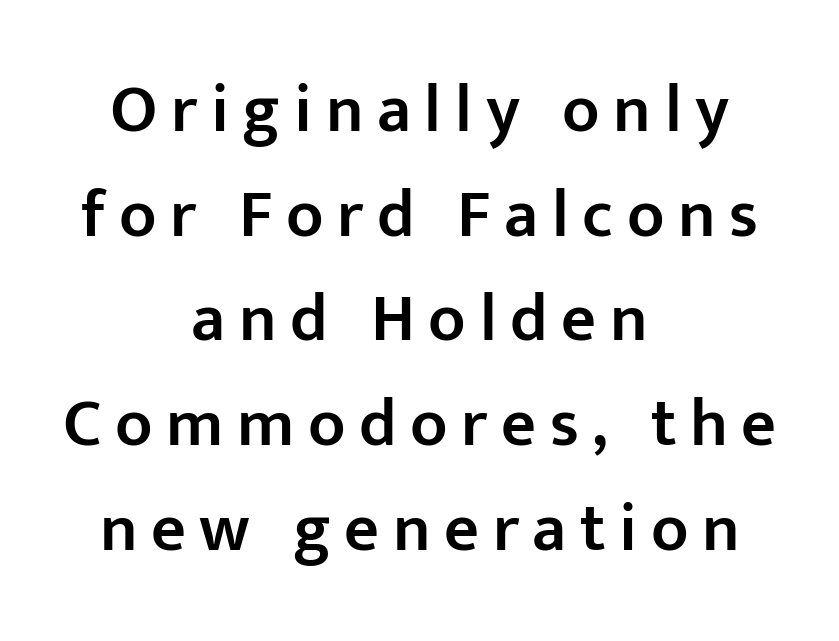
What stands out about the letter spacing? Its width — letters are far apart. Italic? Not at all — the glyphs are vertical. Caption: semibold face, moderately heavy strokes. Compared with a flush-left layout, this one balances lines on the center instead. Note: no serifs on the glyphs. The vertical gap from one line to the next is medium.
